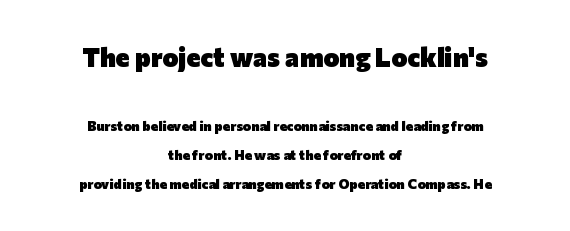
Type without underlining. The block sitting higher on the canvas is the one with enlarged characters. Where is the straight margin? There isn't one; the lines are centered. Is the letter spacing exaggerated? No — it looks like the ordinary default.
